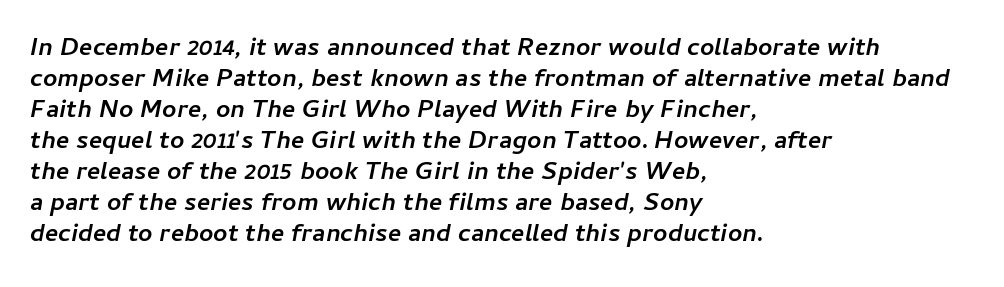
The image shows 25 px bold type, italic (leaning right); set left-aligned, line spacing 1.24x, normal letter spacing, not underlined.
